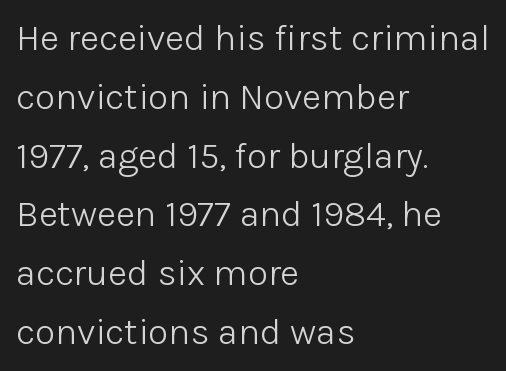
{"serif": "no", "italic": "no", "bold": "no", "weight": "light", "width": "normal", "stroke_contrast": "low", "x_height": "medium", "monospaced": "no", "underline": "no", "align": "left", "line_spacing": "normal", "line_spacing_ratio": 1.59, "letter_spacing": "normal", "letter_spacing_em": 0.0, "glyph_px": 37}
